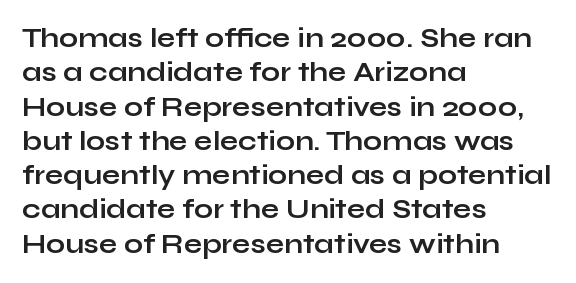
A typesetter would mark this as roman, not italic. Does the copy run flush right? No — it runs flush left. These words are printed bold, with thick strokes throughout. Successive baselines arrive at the customary interval. Caption: standard tracking, unaltered.
